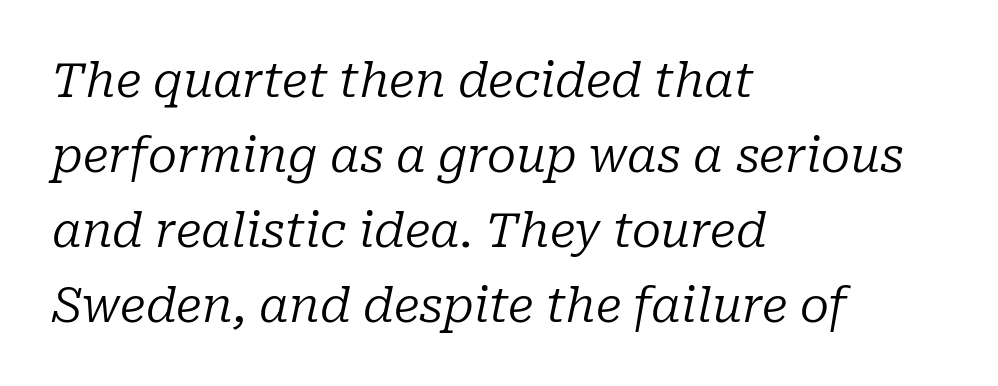
{"serif": "yes", "italic": "yes", "lean": "right", "slant_degrees": 10, "bold": "no", "weight": "regular", "width": "normal", "stroke_contrast": "low", "x_height": "medium", "monospaced": "no", "underline": "no", "align": "left", "line_spacing": "normal", "line_spacing_ratio": 1.56, "letter_spacing": "normal", "letter_spacing_em": 0.0, "glyph_px": 48}
